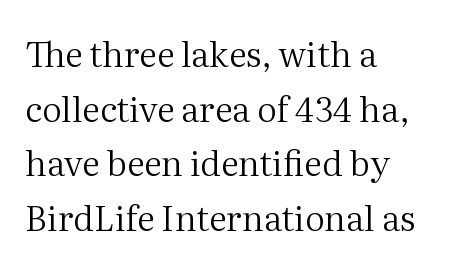
The image shows 35 px regular-weight serif type, upright; set left-aligned, normal line spacing (1.56x), normal letter spacing, not underlined; medium stroke contrast and a medium x-height.
